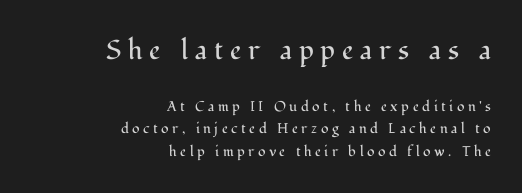
Q: Is the text bold? A: No.
Q: Is the text italic (slanted)? A: No, it is upright.
Q: Is the text underlined? A: No.
Q: How is the paragraph aligned? A: Right-aligned.
Q: Is the spacing between letters normal or unusually wide? A: Unusually wide.
Q: Is the spacing between lines tight, normal or loose? A: Normal.
Q: Which block of text is set in a larger size, the first (top) or the second (bottom)? A: The first (top) one.
